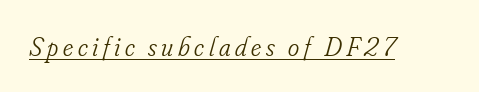
Emphasis is given by a line drawn under the lettering. The axis of the letterforms is tilted away from vertical. The letterforms sit at book weight or below.
